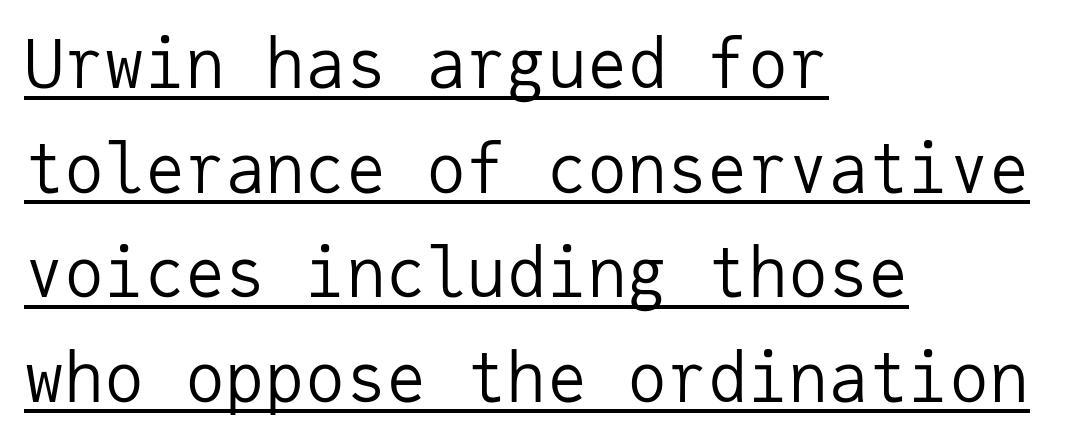
The image shows 67 px regular-weight sans-serif type, upright, monospaced; set left-aligned, normal line spacing (1.56x), normal letter spacing, underlined; low stroke contrast and a medium x-height.
